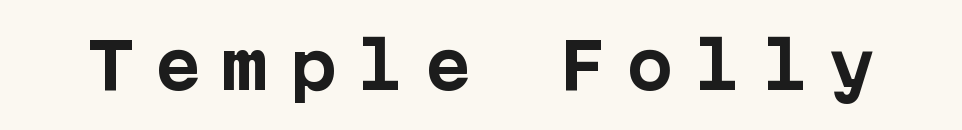
Weight: bold. The line texture is sparse and dotted thanks to wide tracking. Typographically, this falls in the sans-serif category. This rendering features lettering with no underline. Is there any slant? The stems are plumb.
